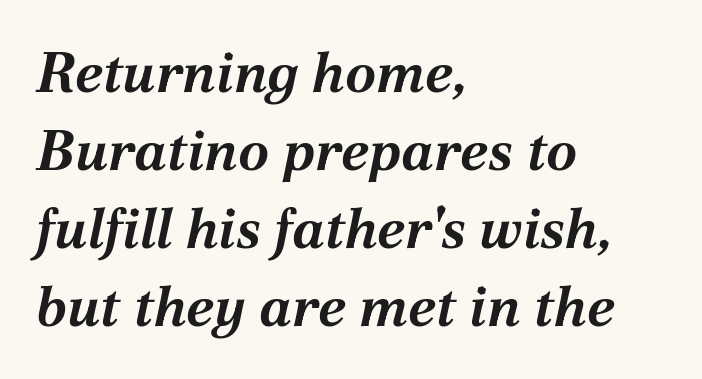
Leftover space on each line is placed entirely after the last word. Descender tails drop into unmarked territory. This sample uses an oblique cut, with every glyph tilted off the vertical. You'd pick this weight for a headline — it's a proper bold.
